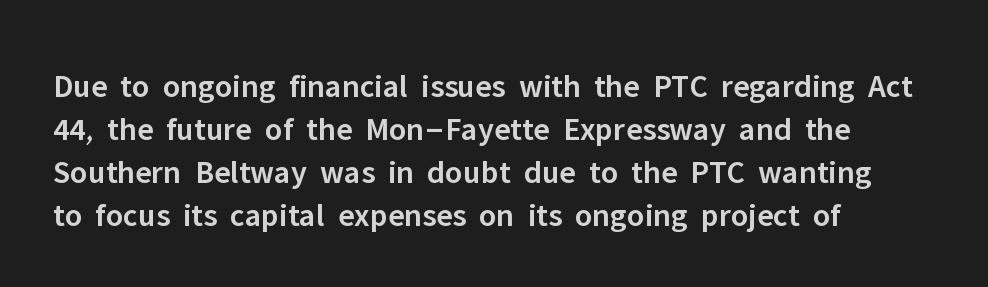
The letterforms sit shoulder to shoulder at normal distance. What weight is shown? A semibold, between regular and bold. Plain, unruled lines of type. The compositor pushed each line to the left boundary.
